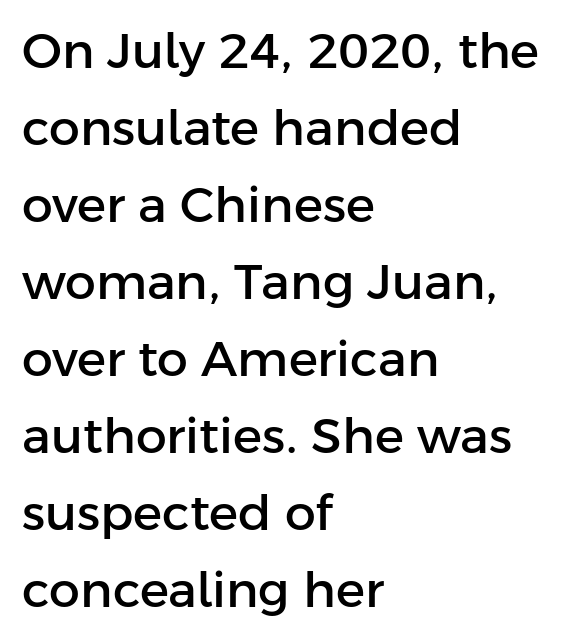
{"serif": "no", "italic": "no", "width": "normal", "stroke_contrast": "low", "x_height": "medium", "monospaced": "no", "underline": "no", "align": "left", "line_spacing": "normal", "line_spacing_ratio": 1.57, "letter_spacing": "normal", "letter_spacing_em": 0.0, "glyph_px": 49}
